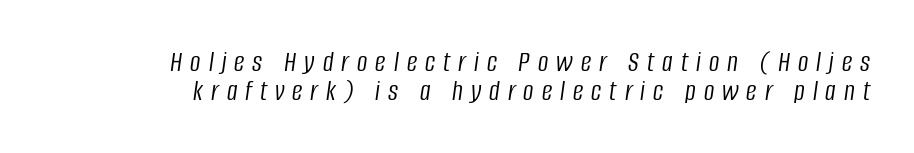
Q: Is the text bold? A: No.
Q: Is the text italic (slanted)? A: Yes, it leans right by about 8 degrees.
Q: Is the text underlined? A: No.
Q: How is the paragraph aligned? A: Right-aligned.
Q: Is the spacing between letters normal or unusually wide? A: Unusually wide.
Q: Is the spacing between lines tight, normal or loose? A: Tight.
Q: Width (condensed, normal, or wide)? A: Condensed.
Q: Stroke contrast? A: Low.
Q: x-height? A: Large.
Q: Monospaced? A: No.
